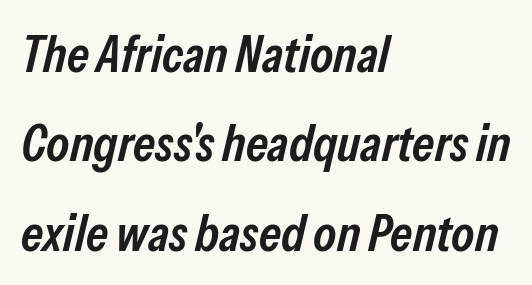
Q: Is the text bold? A: Semi-bold.
Q: Is the text italic (slanted)? A: Yes, it leans right by about 13 degrees.
Q: Is the text underlined? A: No.
Q: How is the paragraph aligned? A: Left-aligned.
Q: Is the spacing between letters normal or unusually wide? A: Normal.
Q: Width (condensed, normal, or wide)? A: Condensed.
Q: Stroke contrast? A: Low.
Q: x-height? A: Medium.
Q: Monospaced? A: No.
